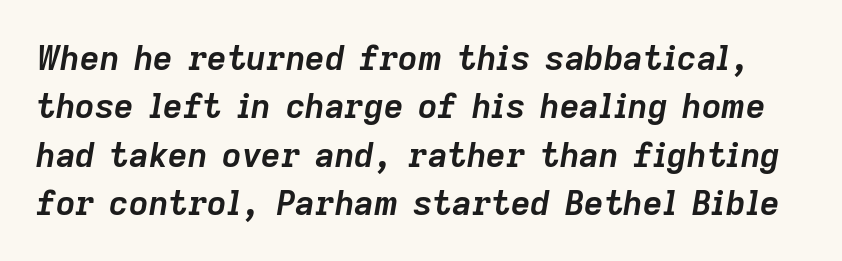
{"italic": "yes", "lean": "right", "slant_degrees": 9, "bold": "yes", "weight": "semibold", "width": "normal", "stroke_contrast": "low", "x_height": "medium", "monospaced": "no", "underline": "no", "line_spacing": "normal", "line_spacing_ratio": 1.42, "letter_spacing": "normal", "letter_spacing_em": 0.0, "glyph_px": 34}
